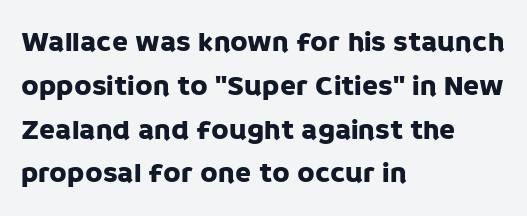
{"serif": "no", "italic": "no", "width": "normal", "stroke_contrast": "low", "x_height": "large", "monospaced": "no", "underline": "no", "align": "left", "line_spacing": "normal", "line_spacing_ratio": 1.51, "letter_spacing": "normal", "letter_spacing_em": 0.0, "glyph_px": 29}
